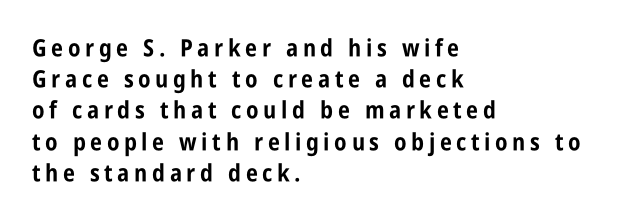
Q: Is the text bold? A: Yes.
Q: Is the text italic (slanted)? A: No, it is upright.
Q: Is the text underlined? A: No.
Q: How is the paragraph aligned? A: Left-aligned.
Q: Is the spacing between lines tight, normal or loose? A: Normal.
